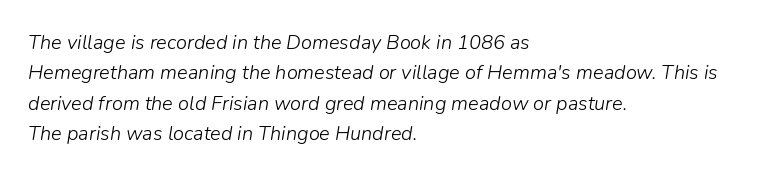
The image shows 20 px text type, italic (leaning right); set left-aligned, normal line spacing (1.52x), normal letter spacing, not underlined.
